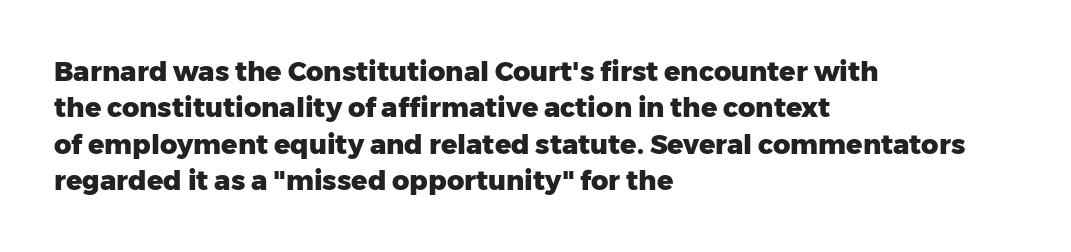
Q: Is the text bold? A: Yes.
Q: Is the text italic (slanted)? A: No, it is upright.
Q: Is the text underlined? A: No.
Q: How is the paragraph aligned? A: Left-aligned.
Q: Is the spacing between letters normal or unusually wide? A: Normal.
Q: Is the spacing between lines tight, normal or loose? A: Normal.
